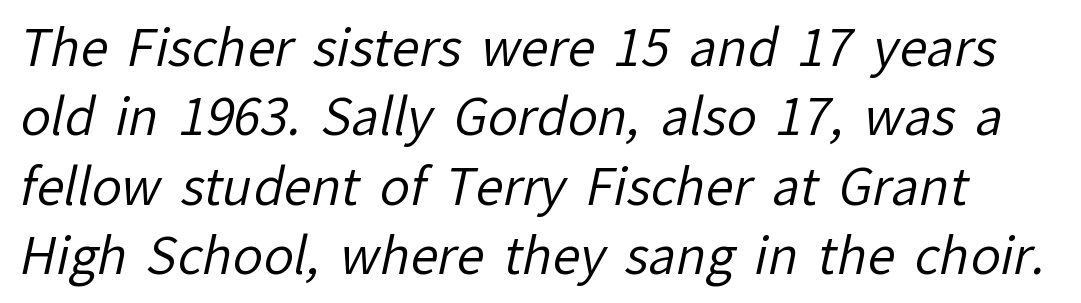
The image shows 50 px regular-weight sans-serif type; set normal line spacing (1.39x), normal letter spacing, not underlined; low stroke contrast and a medium x-height.
